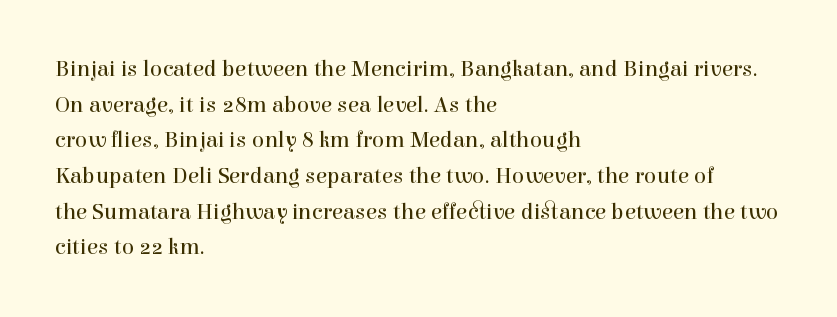
Baseline-to-baseline distance is the conventional proportion of letter height. The passage is arranged the way most books set body copy — flush left. The glyphs are unaccompanied by any horizontal stroke below them. The gaps between neighbouring characters are ordinary and unremarkable.
